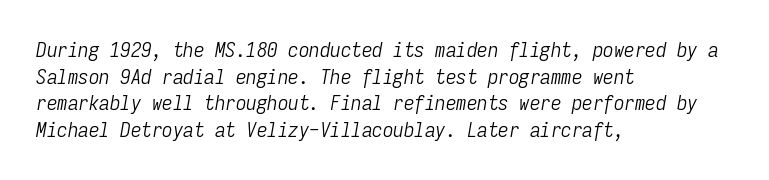
{"italic": "yes", "lean": "right", "slant_degrees": 9, "bold": "no", "underline": "no", "align": "left", "line_spacing": "normal", "line_spacing_ratio": 1.27, "letter_spacing": "normal", "letter_spacing_em": 0.0, "glyph_px": 21}
